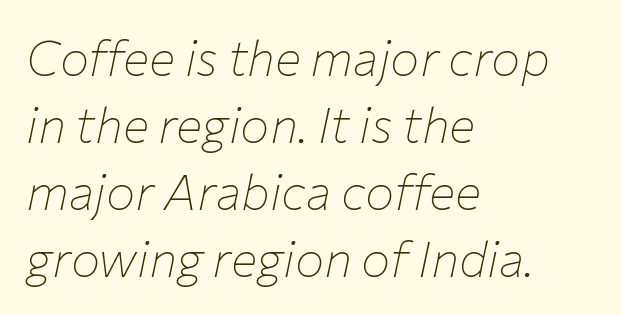
{"italic": "yes", "lean": "right", "slant_degrees": 12, "bold": "no", "weight": "thin", "width": "normal", "stroke_contrast": "low", "x_height": "medium", "monospaced": "no", "underline": "no", "align": "left", "line_spacing": "normal", "line_spacing_ratio": 1.37, "letter_spacing": "normal", "letter_spacing_em": 0.0, "glyph_px": 49}
